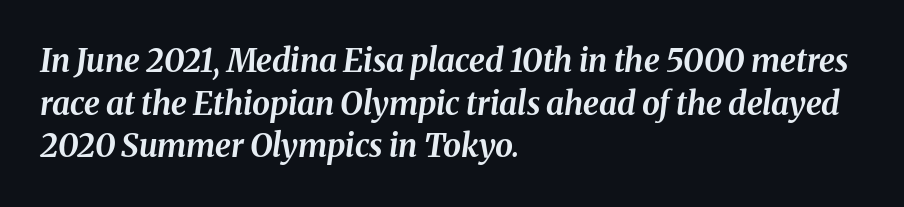
{"italic": "yes", "lean": "right", "slant_degrees": 8, "bold": "yes", "weight": "bold", "width": "normal", "stroke_contrast": "medium", "x_height": "medium", "monospaced": "no", "underline": "no", "align": "left", "line_spacing": "normal", "line_spacing_ratio": 1.33, "letter_spacing": "normal", "letter_spacing_em": 0.0, "glyph_px": 32}
